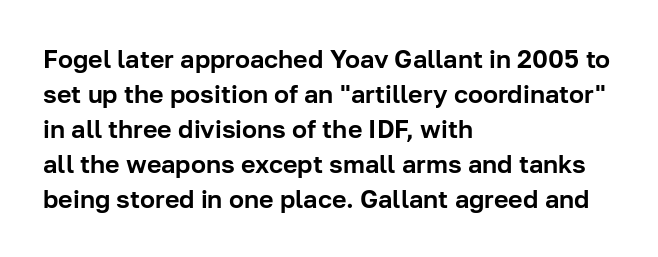
The rendering uses a moderate line-height, typical for paragraphs. A typesetter would call this zero additional tracking. Teacher's note: observe the even left margin — that is flush-left alignment. The string is rendered with underlining switched off. Posture: straight, roman, zero tilt.
